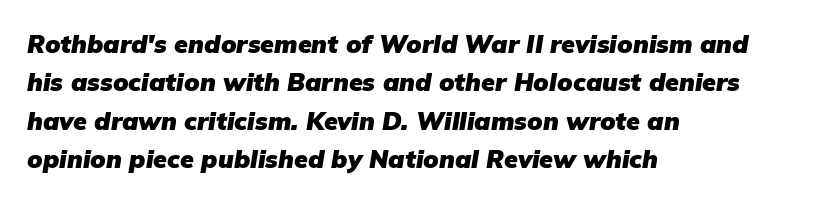
The whole block is typeset with a tilt. A dark, heavy texture on the line: the type is bold. Lines of text with bare space underneath. Short note: letters normally spaced.
